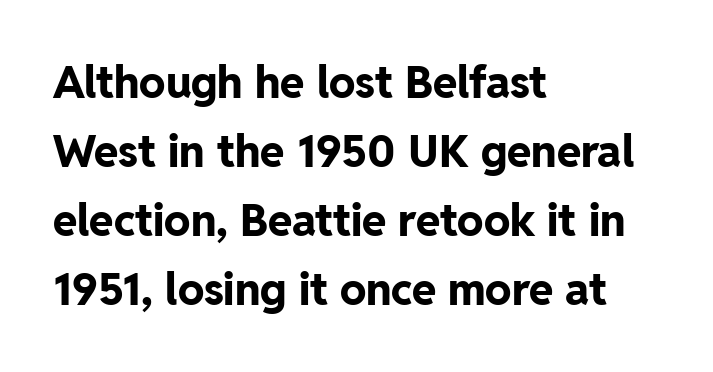
The image shows 44 px bold sans-serif type, upright; set left-aligned, normal line spacing (1.57x), normal letter spacing, not underlined; low stroke contrast and a medium x-height.
